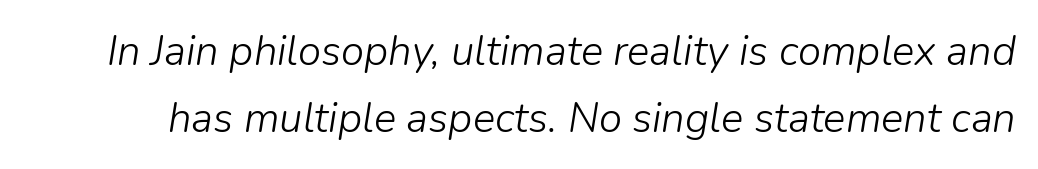
Q: Is the text bold? A: No.
Q: Is the text italic (slanted)? A: Yes, it leans right by about 9 degrees.
Q: Is the text underlined? A: No.
Q: Is the spacing between letters normal or unusually wide? A: Normal.
Q: Is the spacing between lines tight, normal or loose? A: Normal.
Q: Width (condensed, normal, or wide)? A: Normal.
Q: Stroke contrast? A: Low.
Q: x-height? A: Medium.
Q: Monospaced? A: No.
